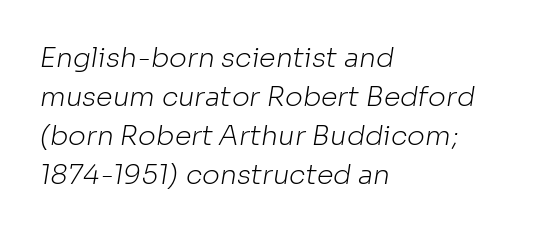
How are the letters spaced? Ordinarily, with no added tracking. Rows of type keep a routine distance in the vertical direction. No extra ink here — the face is not bold. Left-aligned paragraph, ragged on the right. The strip under each line holds only bare page.
